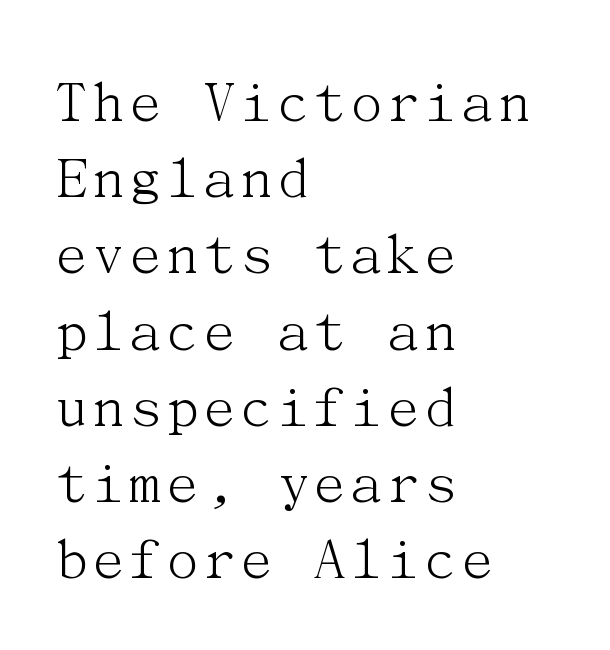
Q: Is the text bold? A: No.
Q: Is the text italic (slanted)? A: No, it is upright.
Q: Is the typeface a serif or a sans-serif typeface? A: Serif.
Q: Is the text underlined? A: No.
Q: How is the paragraph aligned? A: Left-aligned.
Q: Is the spacing between letters normal or unusually wide? A: Normal.
Q: Width (condensed, normal, or wide)? A: Normal.
Q: Stroke contrast? A: Medium.
Q: x-height? A: Medium.
